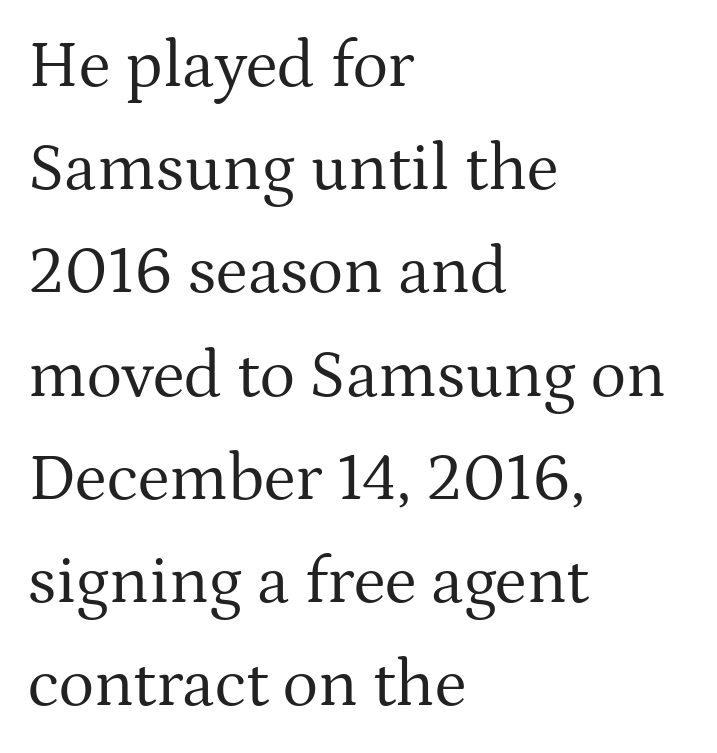
The image shows 67 px regular-weight serif type, upright; set left-aligned, normal line spacing (1.54x), normal letter spacing, not underlined; medium stroke contrast and a medium x-height.
